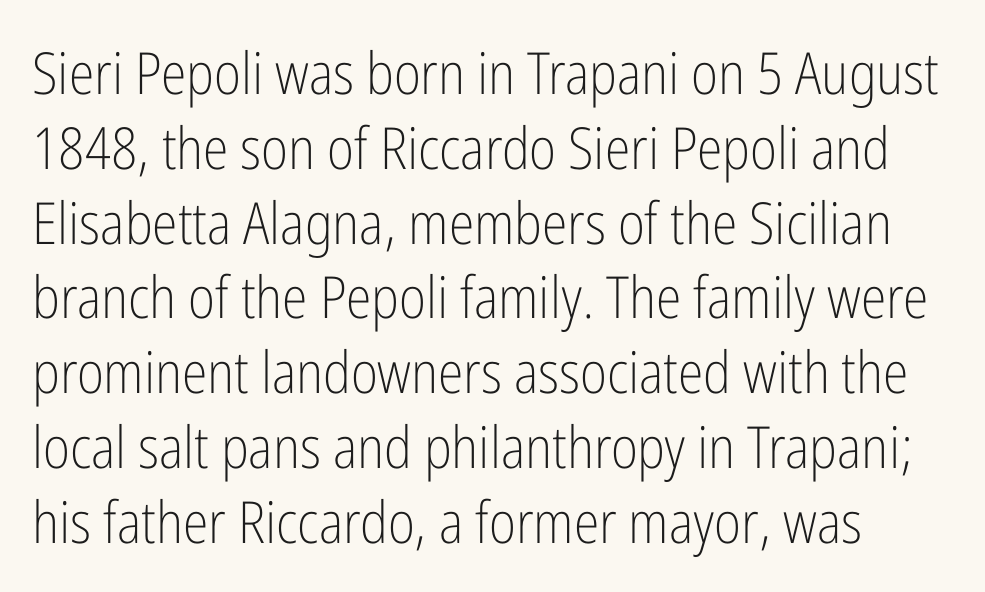
Q: Is the text bold? A: No.
Q: Is the text italic (slanted)? A: No, it is upright.
Q: Is the typeface a serif or a sans-serif typeface? A: Sans-serif.
Q: Is the text underlined? A: No.
Q: Is the spacing between letters normal or unusually wide? A: Normal.
Q: Is the spacing between lines tight, normal or loose? A: Normal.
Q: Width (condensed, normal, or wide)? A: Condensed.
Q: Stroke contrast? A: Low.
Q: x-height? A: Medium.
Q: Monospaced? A: No.
